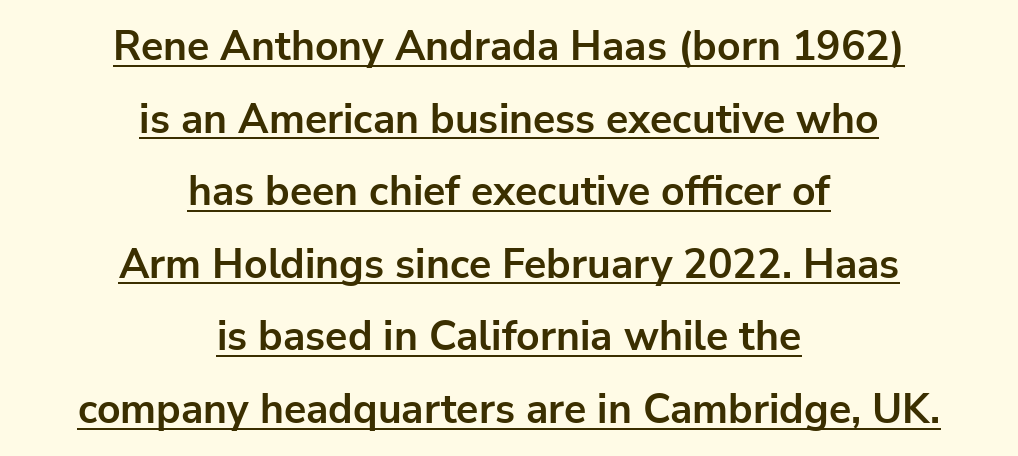
Nobody touched the tracking dial on this one. Notice how a bar underscores the lettering throughout. Set as a true bold cut, around the 700 mark. This is sans-serif lettering, the kind often seen on screens and signage. Characters remain perfectly vertical along every line.
